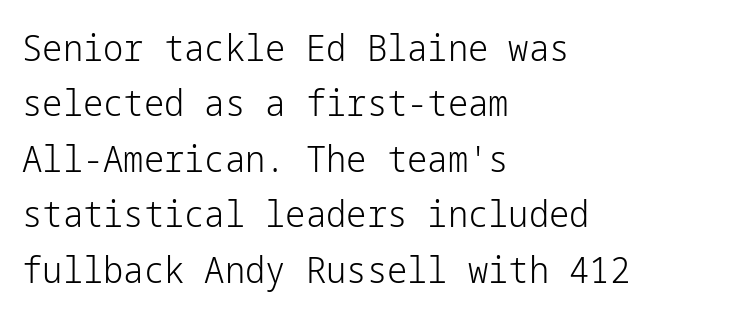
Q: Is the text bold? A: No.
Q: Is the text italic (slanted)? A: No, it is upright.
Q: Is the typeface a serif or a sans-serif typeface? A: Sans-serif.
Q: Is the text underlined? A: No.
Q: How is the paragraph aligned? A: Left-aligned.
Q: Is the spacing between letters normal or unusually wide? A: Normal.
Q: Is the spacing between lines tight, normal or loose? A: Normal.
Q: Width (condensed, normal, or wide)? A: Normal.
Q: Stroke contrast? A: Low.
Q: x-height? A: Medium.
